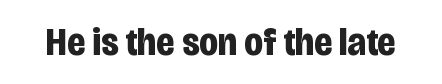
Unlike a traditional serif, this face leaves its strokes unadorned. The face used here has the dense, thick strokes of a bold. A typesetter would call this zero additional tracking. This sample uses an upright cut, with every glyph sitting square on the baseline.
